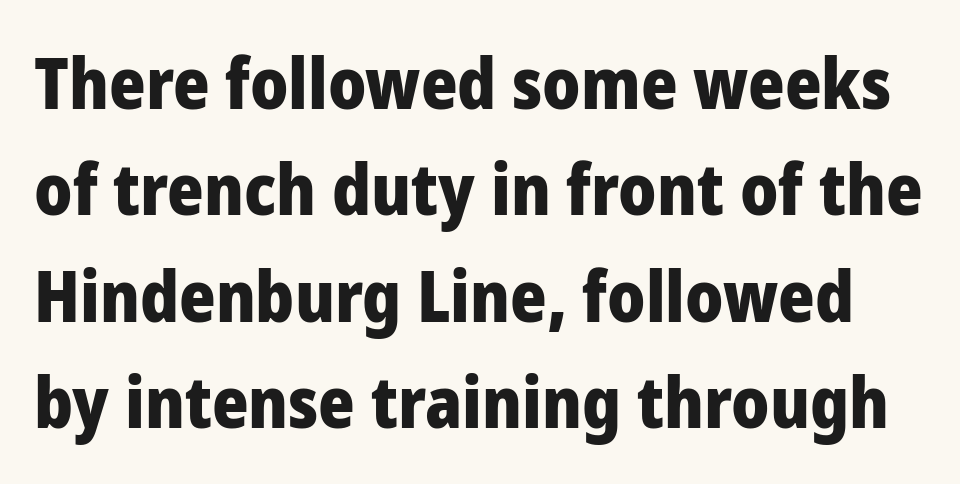
The face used here is a sans, in the tradition of grotesques and geometrics. Set as a true bold cut, around the 700 mark. Think of a printed novel: that variable character pitch is what you see here. Italic? Not at all — the glyphs are vertical.
